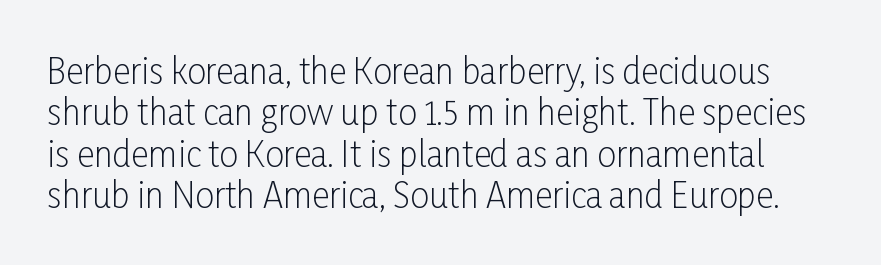
{"serif": "no", "italic": "no", "bold": "no", "weight": "light", "width": "condensed", "stroke_contrast": "low", "x_height": "medium", "monospaced": "no", "underline": "no", "line_spacing_ratio": 1.22, "letter_spacing": "normal", "letter_spacing_em": 0.0, "glyph_px": 34}
